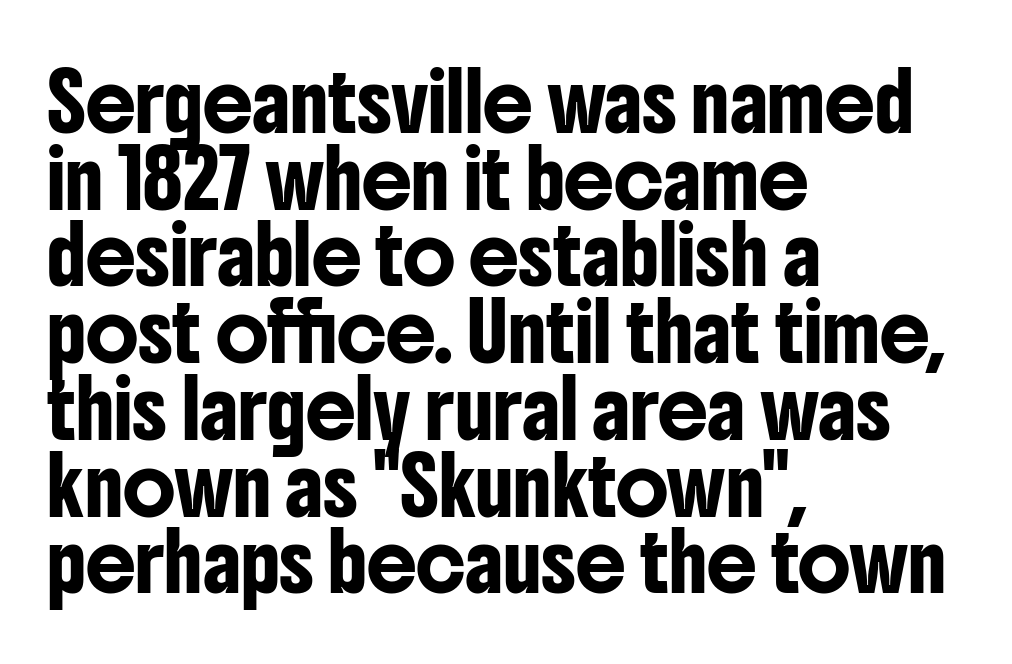
Left-aligned paragraph, ragged on the right. Here the designer chose a conventional face with non-uniform glyph widths. The letters stand straight up with perfectly vertical stems. Successive baselines arrive at the customary interval. No extra tracking has been applied to these lines.
